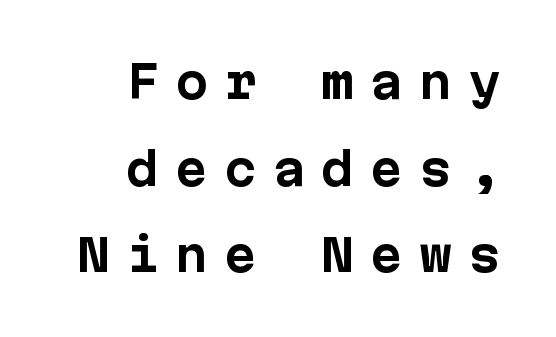
As a designer I'd log this as weight 700, bold. Is there any slant? The stems are plumb. Are there feet on the stems? There aren't — it's a sans. Whoever set this chose breathing room over compactness in the vertical rhythm. Rule under the text: the space is simply empty.
